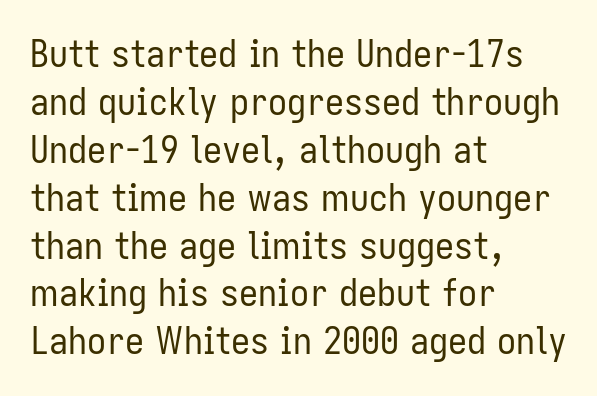
Q: Is the text bold? A: No.
Q: Is the text italic (slanted)? A: No, it is upright.
Q: Is the typeface a serif or a sans-serif typeface? A: Sans-serif.
Q: Is the text underlined? A: No.
Q: How is the paragraph aligned? A: Left-aligned.
Q: Is the spacing between letters normal or unusually wide? A: Normal.
Q: Is the spacing between lines tight, normal or loose? A: Normal.
Q: Width (condensed, normal, or wide)? A: Condensed.
Q: Stroke contrast? A: Low.
Q: x-height? A: Medium.
Q: Monospaced? A: No.
